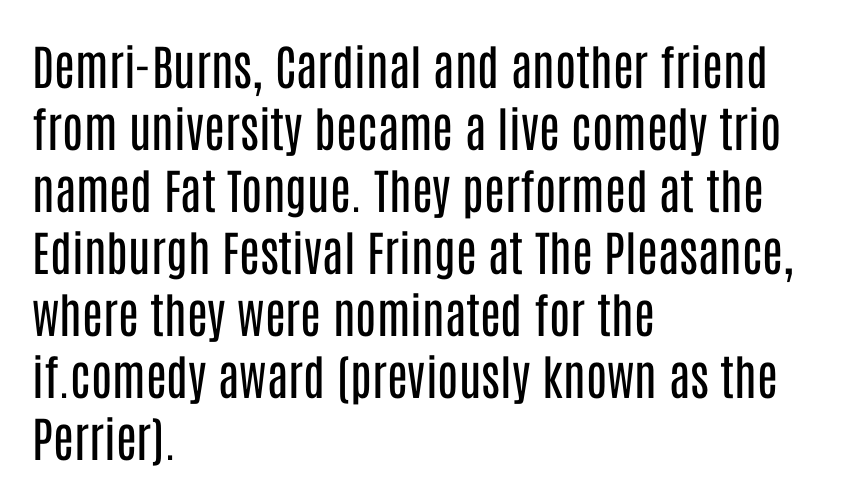
Summary of vertical rhythm: regular, with standard interline spacing. Is this a heavy cut? Hardly; it is regular or lighter. Italic: no, the glyphs are upright roman. The letters sit at their default tracking, neither squeezed nor spread. Each letter keeps its own natural width here, so spacing adapts to shape.
